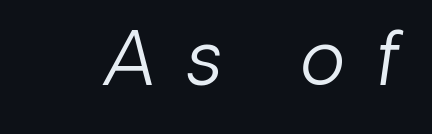
The image shows 73 px light type, italic (leaning right); set unusually wide letter spacing (+0.42 em), not underlined; low stroke contrast and a medium x-height.
